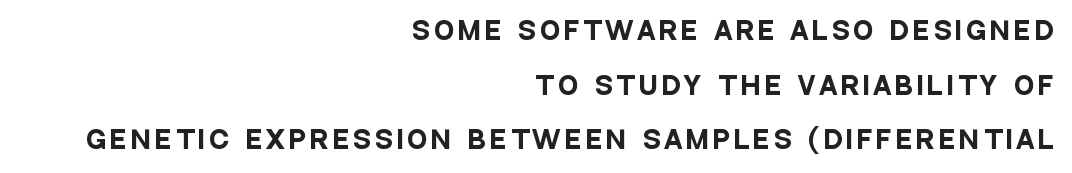
{"italic": "no", "bold": "yes", "underline": "no", "align": "right", "line_spacing": "loose", "line_spacing_ratio": 2.28, "glyph_px": 24}
